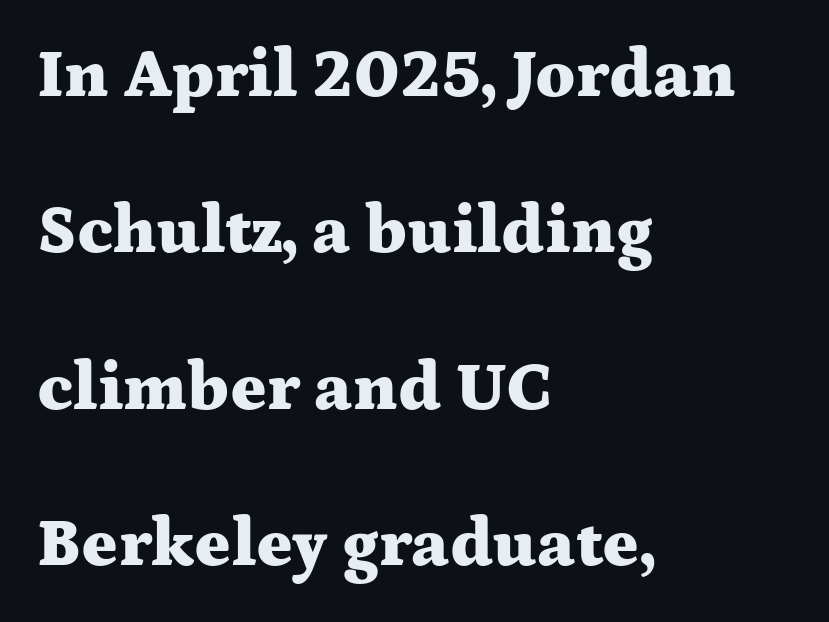
Q: Is the text bold? A: Yes.
Q: Is the text italic (slanted)? A: No, it is upright.
Q: Is the typeface a serif or a sans-serif typeface? A: Serif.
Q: Is the text underlined? A: No.
Q: How is the paragraph aligned? A: Left-aligned.
Q: Is the spacing between letters normal or unusually wide? A: Normal.
Q: Is the spacing between lines tight, normal or loose? A: Loose.
Q: Width (condensed, normal, or wide)? A: Wide.
Q: Stroke contrast? A: Medium.
Q: x-height? A: Medium.
Q: Monospaced? A: No.
